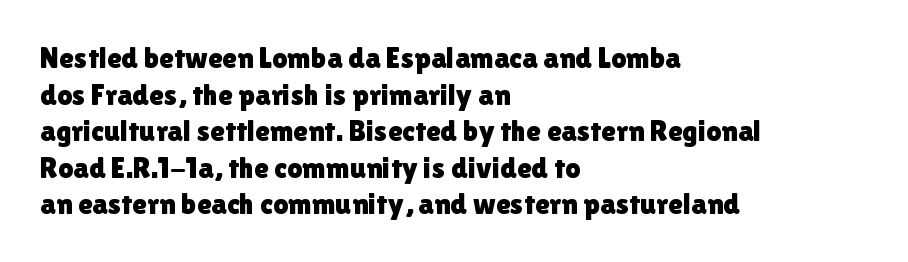
{"serif": "no", "italic": "no", "width": "normal", "x_height": "medium", "monospaced": "no", "underline": "no", "align": "left", "line_spacing_ratio": 1.22, "letter_spacing": "normal", "letter_spacing_em": 0.0, "glyph_px": 30}
